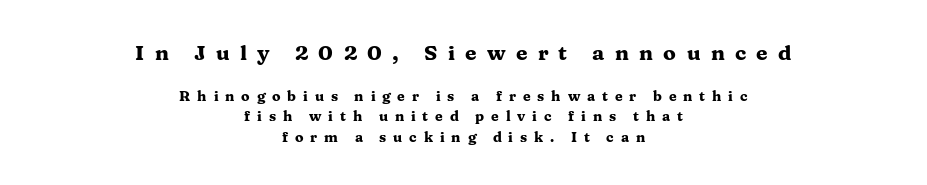
The image shows 21 px bold type, upright; set centered, normal line spacing (1.47x), unusually wide letter spacing (+0.49 em), not underlined; the first (top) block is 1.5x larger.
